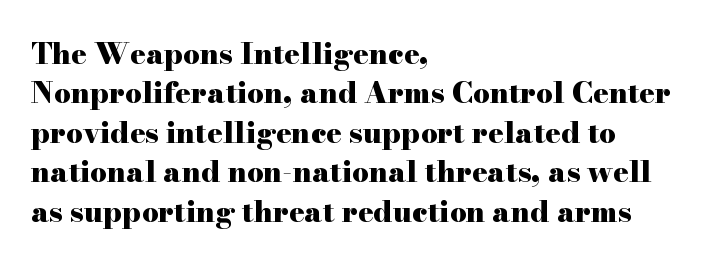
The image shows 29 px heavy, wide serif type, upright; set left-aligned, normal line spacing (1.36x), normal letter spacing, not underlined; high stroke contrast and a small x-height.
